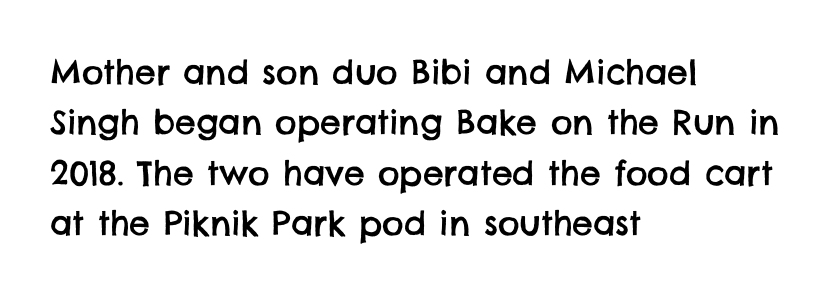
{"serif": "no", "width": "normal", "stroke_contrast": "low", "x_height": "large", "monospaced": "no", "underline": "no", "align": "left", "line_spacing": "normal", "line_spacing_ratio": 1.53, "letter_spacing": "normal", "letter_spacing_em": 0.0, "glyph_px": 33}
